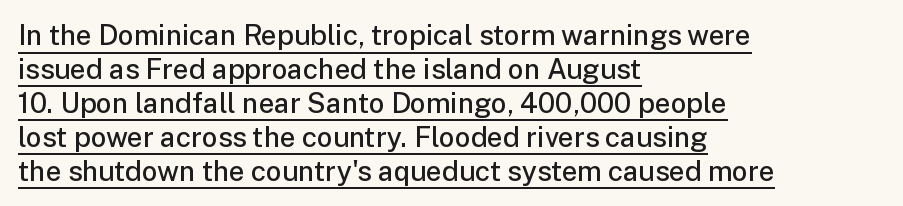
Q: Is the text bold? A: Semi-bold.
Q: Is the text italic (slanted)? A: No, it is upright.
Q: Is the typeface a serif or a sans-serif typeface? A: Sans-serif.
Q: Is the text underlined? A: Yes.
Q: How is the paragraph aligned? A: Left-aligned.
Q: Is the spacing between letters normal or unusually wide? A: Normal.
Q: Width (condensed, normal, or wide)? A: Normal.
Q: Stroke contrast? A: Low.
Q: x-height? A: Medium.
Q: Monospaced? A: No.
